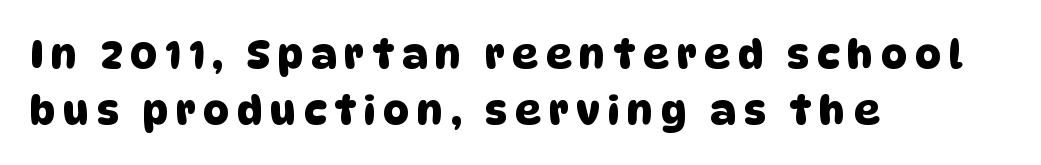
{"serif": "no", "width": "normal", "stroke_contrast": "low", "x_height": "large", "monospaced": "no", "underline": "no", "align": "left", "line_spacing": "normal", "line_spacing_ratio": 1.39, "letter_spacing": "wide", "letter_spacing_em": 0.2, "glyph_px": 40}
